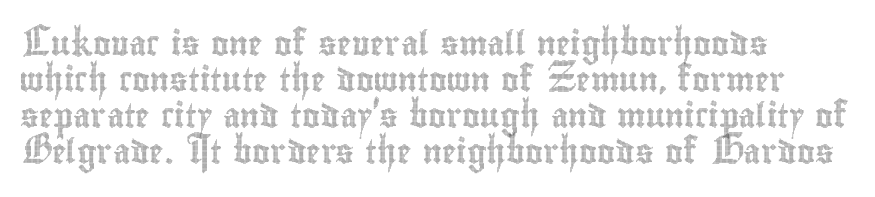
You can tell it's not italic because the verticals are truly vertical. Whoever set this chose a conventional vertical rhythm. The line texture is even and compact thanks to regular tracking. Each row of text sits above clean, open space.
